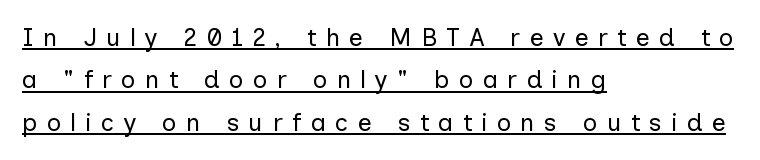
Notice how the stems are strictly vertical — no italics here. Emphasis is given by a line drawn under the lettering. Does the leading feel generous? No, just average. On a weight scale, this lands at 450 or below. This sample is left-justified, so line endings fall wherever the words run out.
